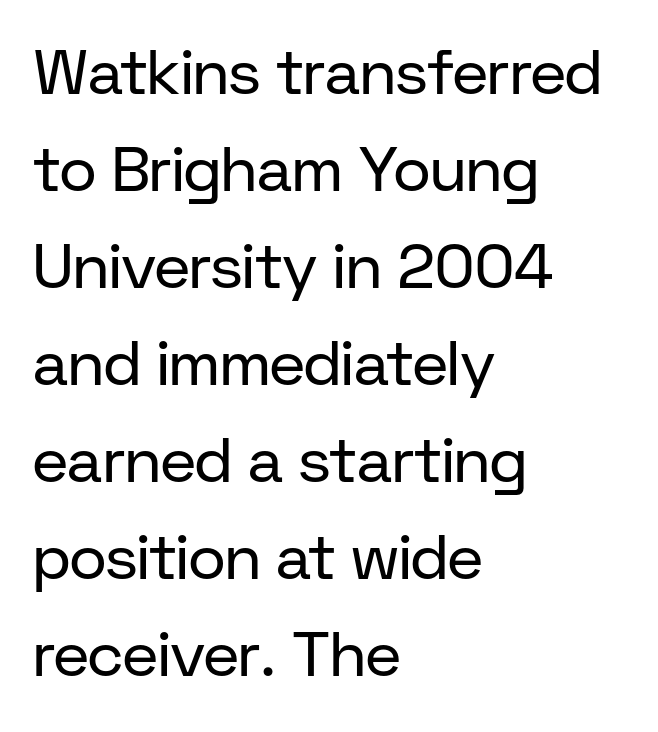
The image shows 63 px regular-weight sans-serif type, upright; set left-aligned, normal line spacing (1.54x), normal letter spacing, not underlined; low stroke contrast and a medium x-height.
